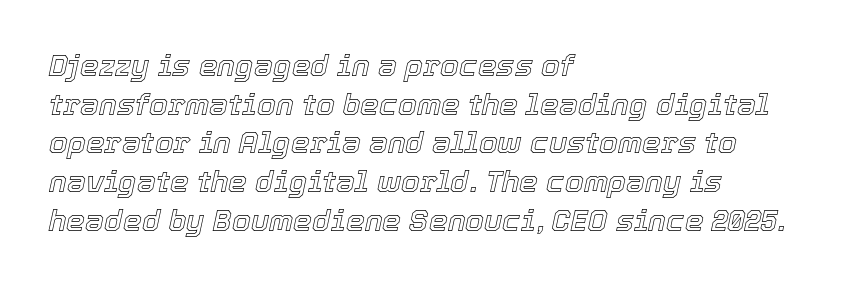
Each new line begins a customary step beneath the previous one. Emphasis-style slanted type is in use. Words float on clear page, feet unadorned. Characters follow at the spacing the type designer built in. The paragraph has a hard left edge and a soft right edge. The passage shown is typed in a proportional face where columns would drift.
